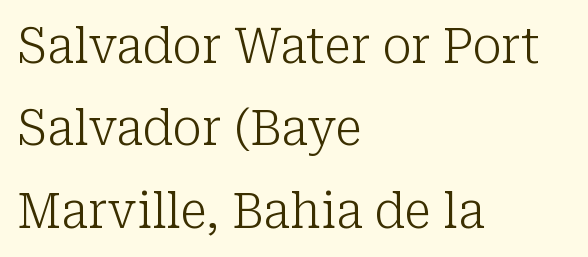
{"serif": "yes", "italic": "no", "bold": "no", "weight": "light", "width": "normal", "stroke_contrast": "low", "x_height": "medium", "monospaced": "no", "underline": "no", "align": "left", "line_spacing": "normal", "line_spacing_ratio": 1.68, "letter_spacing": "normal", "letter_spacing_em": 0.0, "glyph_px": 49}
